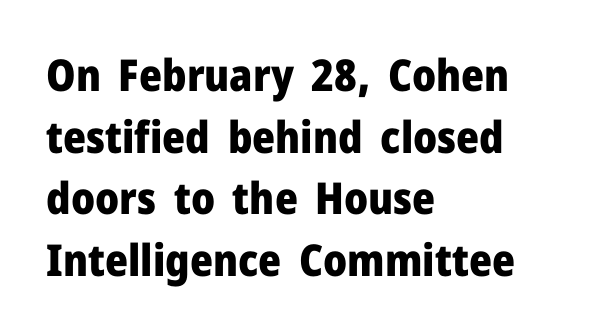
Nope, no serifs anywhere on these letters. This block has exactly the height ordinary leading produces. It's the straight-up-and-down kind of type. Weight check: bold — yes, fully. Looks like regular typesetting: each glyph gets only the width it needs.
